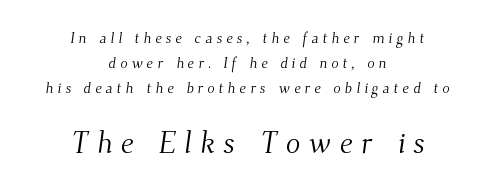
{"serif": "yes", "bold": "no", "weight": "light", "width": "normal", "stroke_contrast": "medium", "x_height": "small", "monospaced": "no", "underline": "no", "align": "center", "line_spacing": "normal", "line_spacing_ratio": 1.67, "letter_spacing": "wide", "letter_spacing_em": 0.27, "larger_block": "second", "size_ratio": 2.0, "glyph_px": 30}
